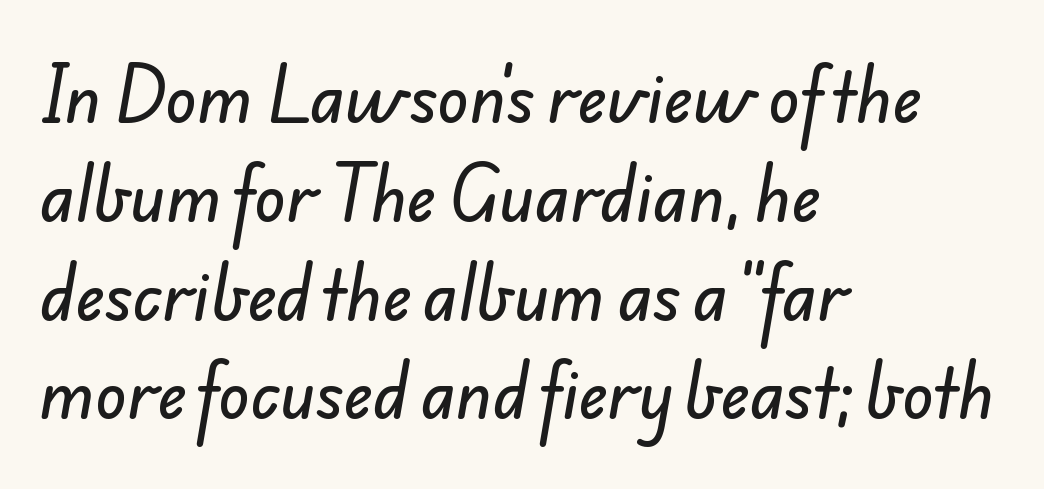
Alignment: flush left. The gaps between neighbouring characters are ordinary and unremarkable. Vertically, the passage feels balanced, rows spaced as you'd expect. Unlike a traditional serif, this face leaves its strokes unadorned.
